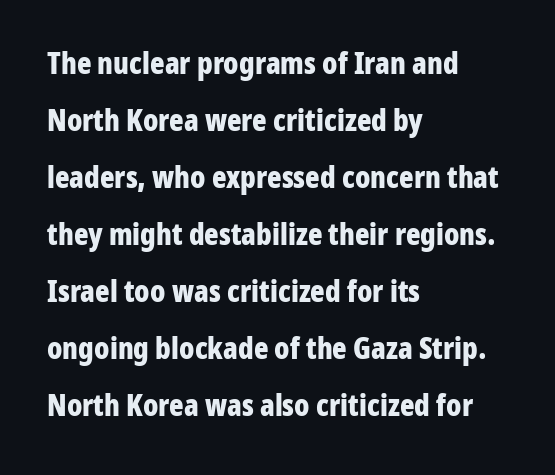
The image shows 30 px bold, condensed sans-serif type, upright; set left-aligned, loose line spacing (1.9x), normal letter spacing, not underlined; low stroke contrast and a medium x-height.
